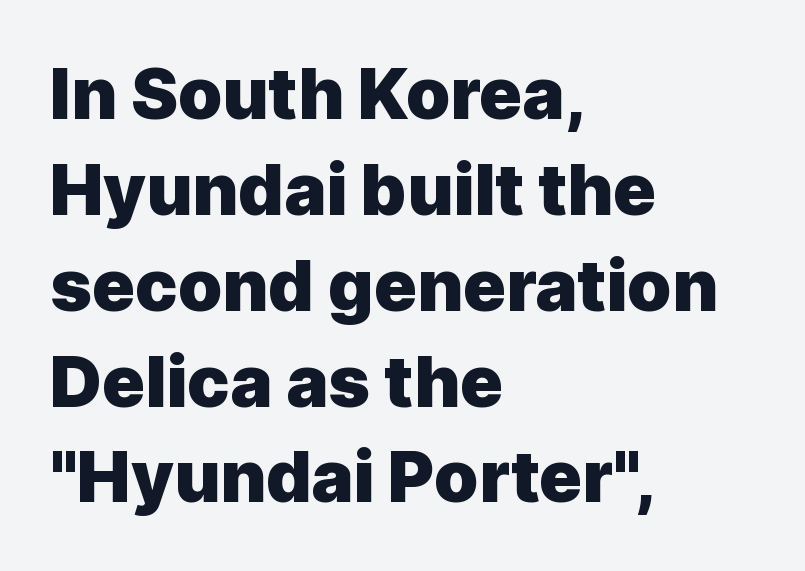
The image shows 71 px heavy sans-serif type, upright; set left-aligned, normal line spacing (1.35x), normal letter spacing, not underlined; a medium x-height.
